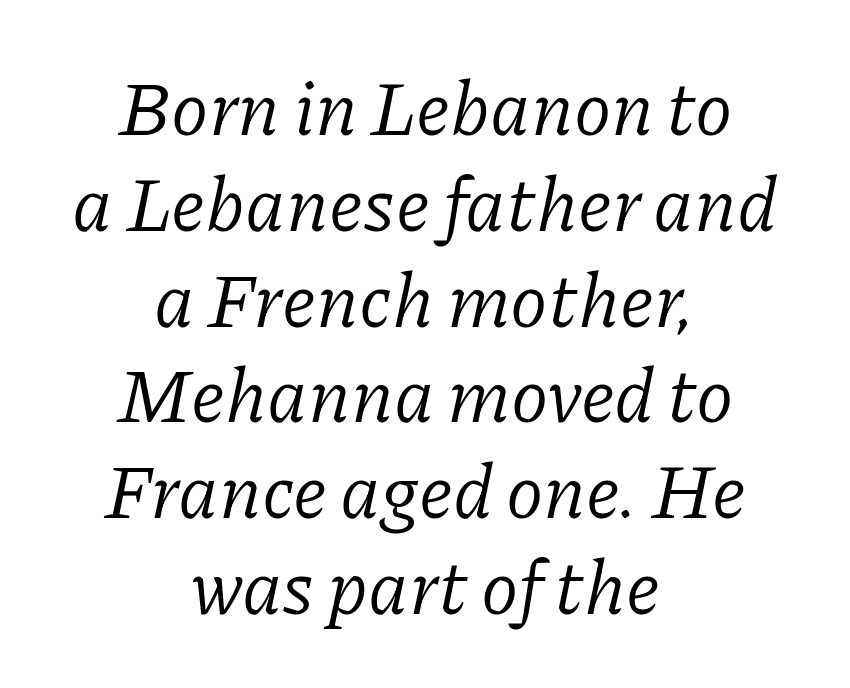
Q: Is the text bold? A: No.
Q: Is the text italic (slanted)? A: Yes, it leans right by about 11 degrees.
Q: Is the typeface a serif or a sans-serif typeface? A: Serif.
Q: Is the text underlined? A: No.
Q: How is the paragraph aligned? A: Centered.
Q: Is the spacing between letters normal or unusually wide? A: Normal.
Q: Is the spacing between lines tight, normal or loose? A: Normal.
Q: Width (condensed, normal, or wide)? A: Normal.
Q: Stroke contrast? A: Low.
Q: x-height? A: Medium.
Q: Monospaced? A: No.
